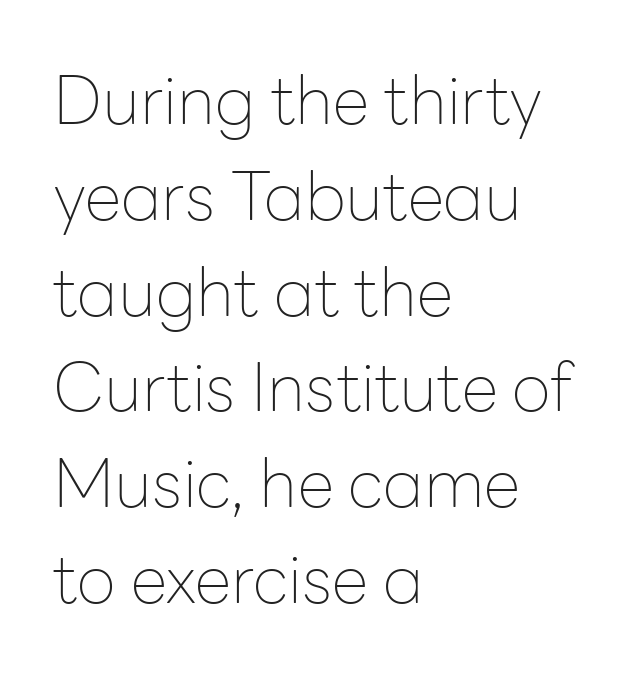
The axis of the letterforms is exactly vertical. No feet cap the strokes, marking this as sans-serif type. The passage shown is typed in a proportional face where columns would drift. The typesetter chose a ragged-right arrangement here. Descenders are the only things crossing below the line. Nobody touched the tracking dial on this one.
